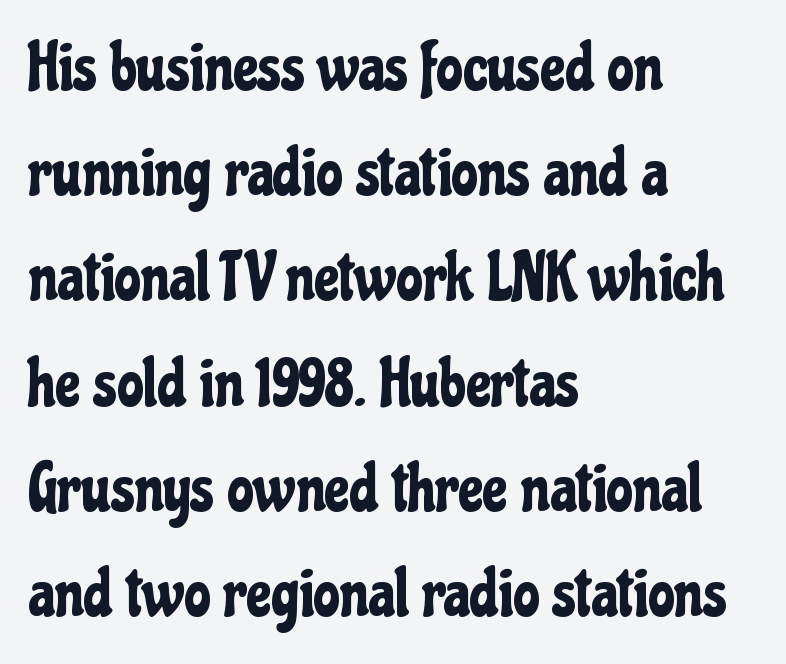
The lines sit at an ordinary, default distance from one another. The text block is weighted toward the left margin, trailing off unevenly rightward. Italic: no, the glyphs are upright roman. No feet cap the strokes, marking this as sans-serif type.
